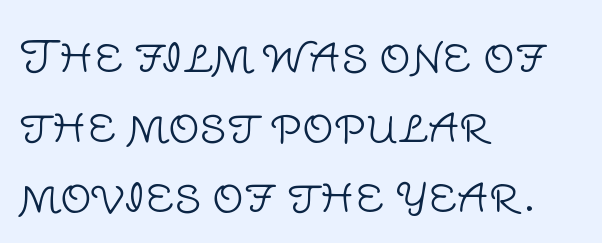
Q: Is the text bold? A: No.
Q: Is the text italic (slanted)? A: Yes.
Q: Is the typeface a serif or a sans-serif typeface? A: Sans-serif.
Q: Is the text underlined? A: No.
Q: How is the paragraph aligned? A: Left-aligned.
Q: Is the spacing between letters normal or unusually wide? A: Normal.
Q: Is the spacing between lines tight, normal or loose? A: Normal.
Q: Width (condensed, normal, or wide)? A: Normal.
Q: Stroke contrast? A: Low.
Q: x-height? A: Large.
Q: Monospaced? A: No.
